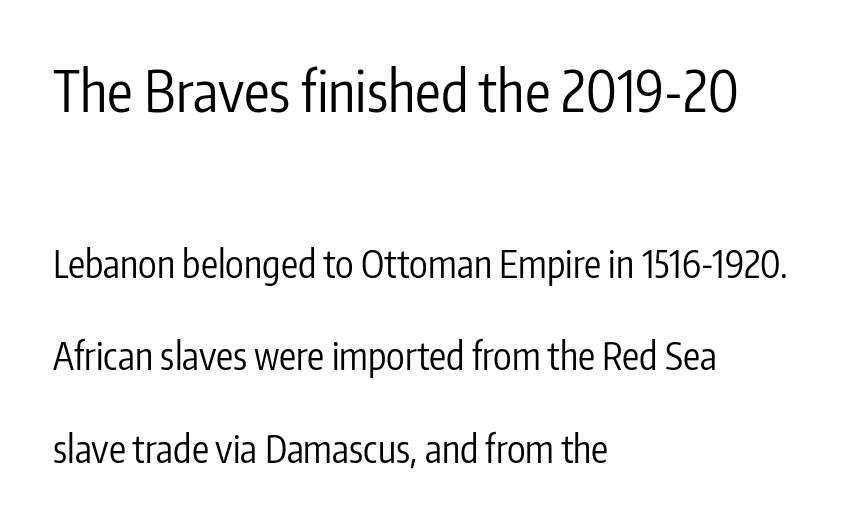
{"serif": "no", "italic": "no", "bold": "no", "weight": "regular", "width": "condensed", "stroke_contrast": "low", "x_height": "medium", "monospaced": "no", "underline": "no", "align": "left", "line_spacing": "loose", "line_spacing_ratio": 2.44, "letter_spacing": "normal", "letter_spacing_em": 0.0, "larger_block": "first", "size_ratio": 1.5, "glyph_px": 57}
